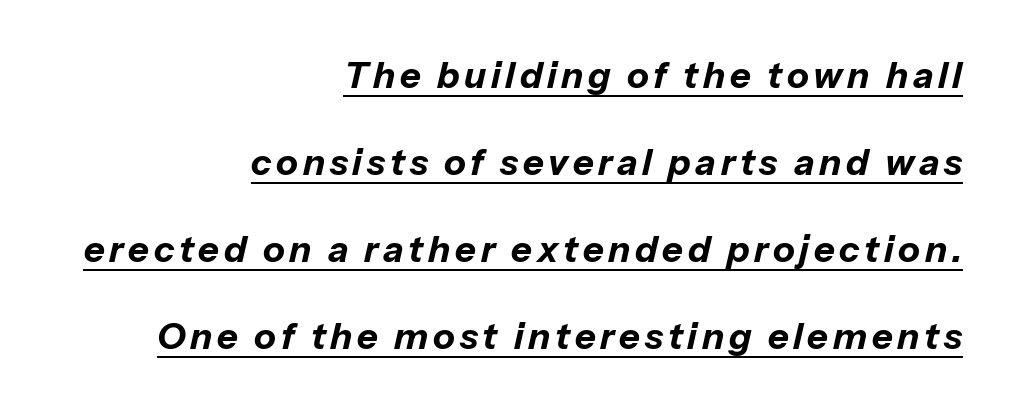
{"italic": "yes", "lean": "right", "slant_degrees": 13, "bold": "yes", "weight": "bold", "width": "normal", "stroke_contrast": "low", "x_height": "medium", "monospaced": "no", "underline": "yes", "align": "right", "line_spacing": "loose", "line_spacing_ratio": 2.42, "glyph_px": 36}
